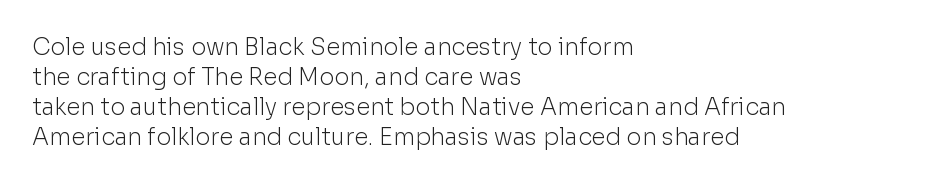
Q: Is the text bold? A: No.
Q: Is the text italic (slanted)? A: No, it is upright.
Q: Is the text underlined? A: No.
Q: How is the paragraph aligned? A: Left-aligned.
Q: Is the spacing between letters normal or unusually wide? A: Normal.
Q: Is the spacing between lines tight, normal or loose? A: Normal.
